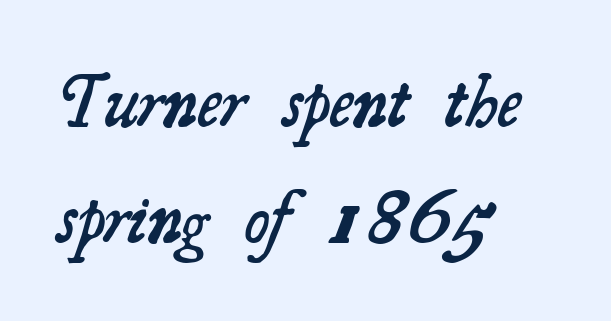
The image shows 76 px semibold serif type; set left-aligned, normal line spacing (1.52x), normal letter spacing, not underlined; medium stroke contrast and a small x-height.
